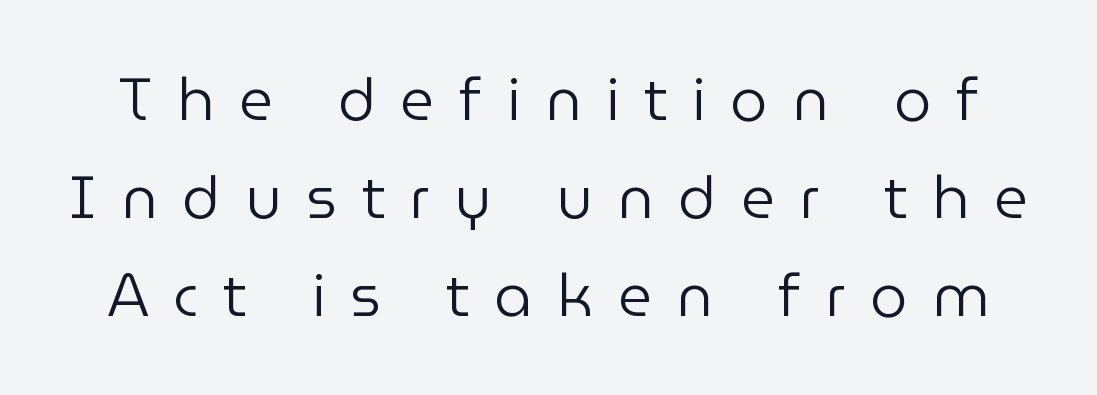
{"serif": "no", "italic": "no", "bold": "no", "weight": "regular", "width": "normal", "stroke_contrast": "low", "x_height": "medium", "monospaced": "no", "underline": "no", "line_spacing": "normal", "line_spacing_ratio": 1.66, "letter_spacing": "wide", "letter_spacing_em": 0.42, "glyph_px": 59}
